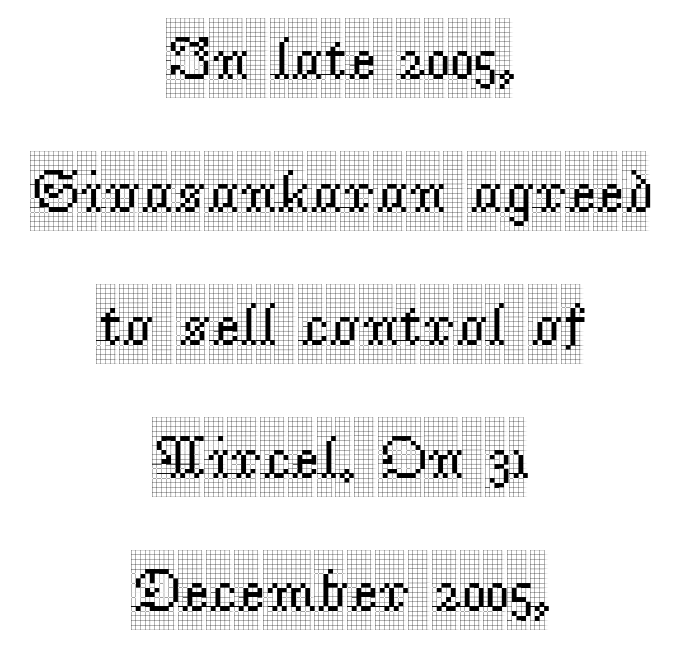
Q: Is the text italic (slanted)? A: No, it is upright.
Q: Is the typeface a serif or a sans-serif typeface? A: Serif.
Q: Is the text underlined? A: No.
Q: How is the paragraph aligned? A: Centered.
Q: Is the spacing between letters normal or unusually wide? A: Normal.
Q: Is the spacing between lines tight, normal or loose? A: Loose.
Q: Width (condensed, normal, or wide)? A: Condensed.
Q: x-height? A: Large.
Q: Monospaced? A: No.
